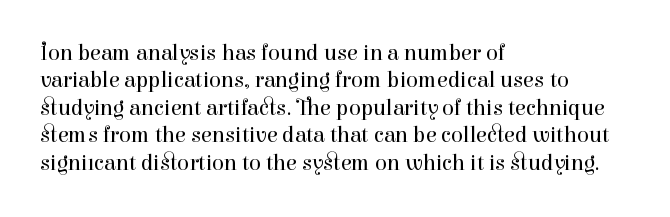
Counters stay open thanks to moderate or lighter strokes. All the whitespace from short lines collects on the right. Normally led — the rows are evenly, conventionally spaced. The glyphs are unaccompanied by any horizontal stroke below them.
